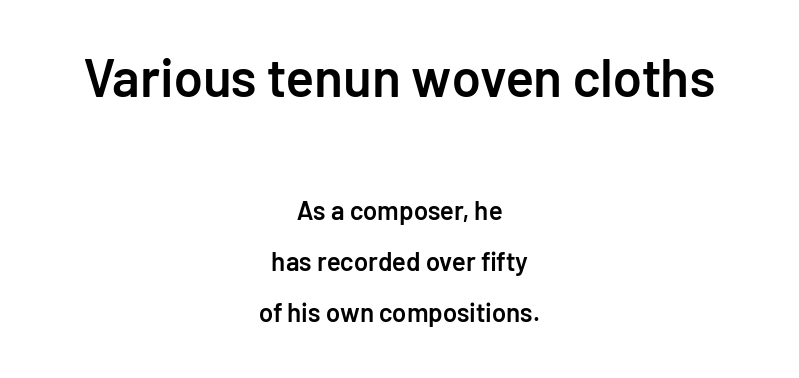
{"serif": "no", "italic": "no", "bold": "semi", "weight": "semibold", "width": "normal", "stroke_contrast": "low", "x_height": "medium", "monospaced": "no", "underline": "no", "align": "center", "line_spacing": "loose", "line_spacing_ratio": 1.97, "letter_spacing": "normal", "letter_spacing_em": 0.0, "larger_block": "first", "size_ratio": 2.04, "glyph_px": 53}
